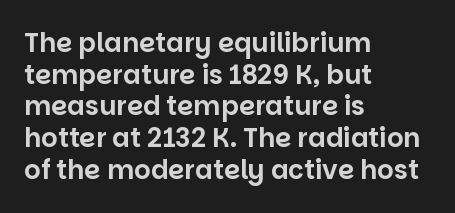
The lettering stays uniformly vertical, giving the passage a roman look. The baseline area is clear. The setting favours the left margin, as ordinary paragraphs usually do. These lines keep a tight, regular rhythm from letter to letter.
